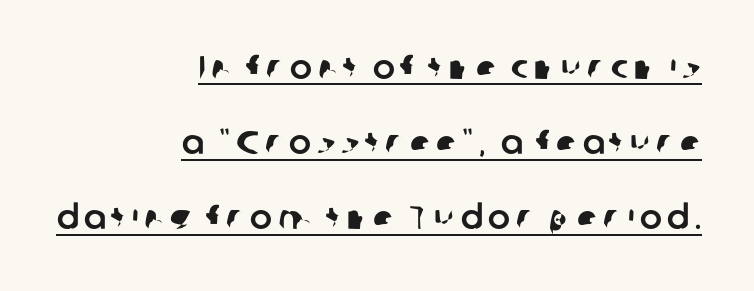
Is there an underline? Yes — a line sits under the letters. The designer went with a sans here, leaving each stem footless. Interline gaps are noticeably wide in this sample. Each letter keeps its own natural width here, so spacing adapts to shape. Compared with a flush-left layout, this one pins lines to the opposite, right side.
